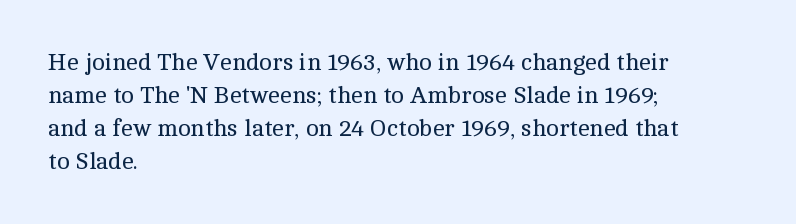
Q: Is the text bold? A: No.
Q: Is the text italic (slanted)? A: No, it is upright.
Q: Is the text underlined? A: No.
Q: How is the paragraph aligned? A: Left-aligned.
Q: Is the spacing between letters normal or unusually wide? A: Normal.
Q: Is the spacing between lines tight, normal or loose? A: Normal.
